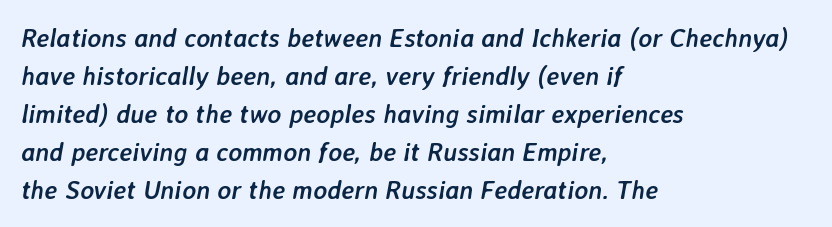
The image shows 26 px bold type, italic (leaning right); set left-aligned, normal line spacing (1.46x), normal letter spacing, not underlined.
